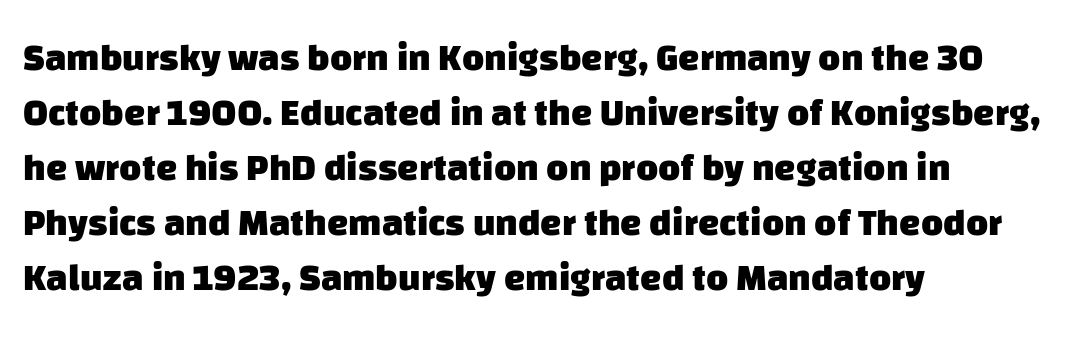
Q: Is the text bold? A: Yes.
Q: Is the typeface a serif or a sans-serif typeface? A: Sans-serif.
Q: Is the text underlined? A: No.
Q: How is the paragraph aligned? A: Left-aligned.
Q: Is the spacing between letters normal or unusually wide? A: Normal.
Q: Is the spacing between lines tight, normal or loose? A: Normal.
Q: Width (condensed, normal, or wide)? A: Normal.
Q: Stroke contrast? A: Low.
Q: x-height? A: Large.
Q: Monospaced? A: No.
